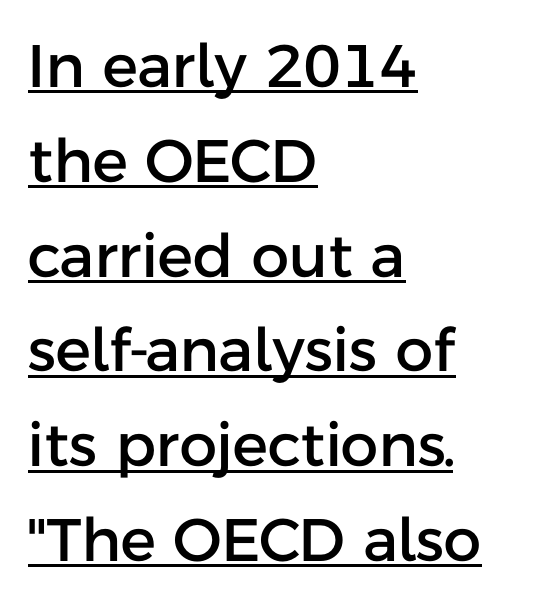
Q: Is the text italic (slanted)? A: No, it is upright.
Q: Is the typeface a serif or a sans-serif typeface? A: Sans-serif.
Q: Is the text underlined? A: Yes.
Q: How is the paragraph aligned? A: Left-aligned.
Q: Is the spacing between letters normal or unusually wide? A: Normal.
Q: Is the spacing between lines tight, normal or loose? A: Normal.
Q: Width (condensed, normal, or wide)? A: Normal.
Q: Stroke contrast? A: Low.
Q: x-height? A: Medium.
Q: Monospaced? A: No.
